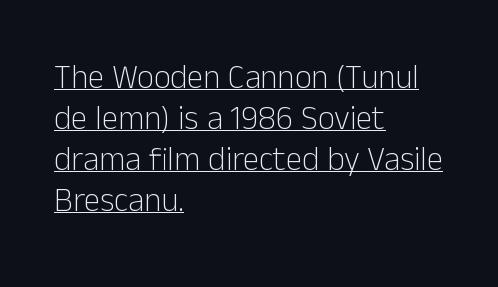
The image shows 33 px light sans-serif type, upright; set left-aligned, line spacing 1.24x, normal letter spacing, underlined; low stroke contrast and a medium x-height.
